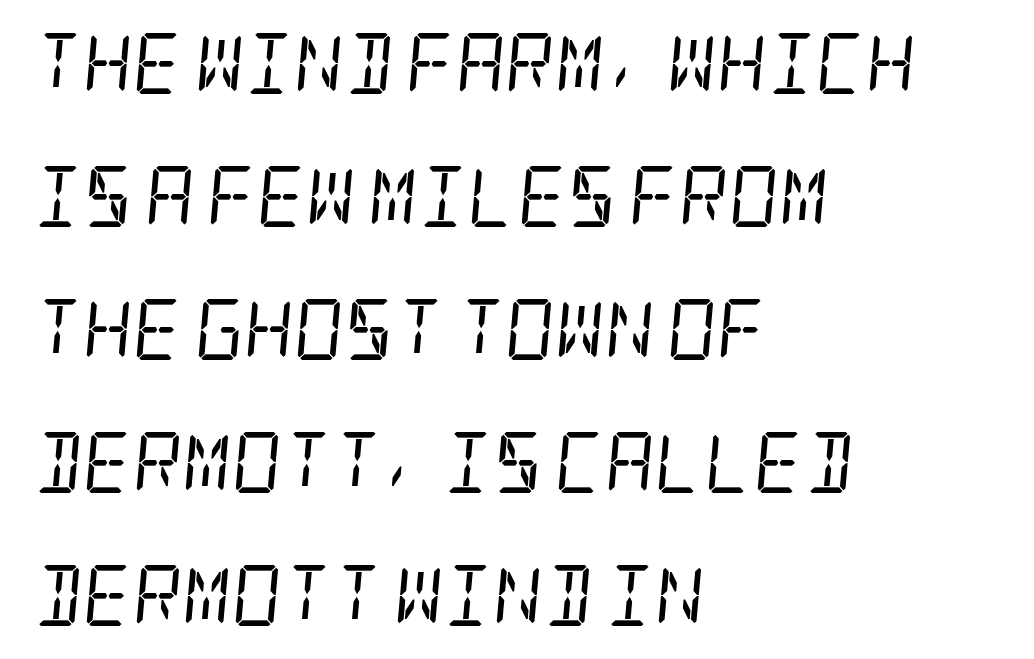
Letterform terminals end in serifs throughout the passage. The strip under each line holds only bare page. What's the leading like? Stretched, with rows far apart. Nothing unusual about the tracking: characters are spaced as the font intends. Every row of glyphs begins at an identical x-position on the left.
